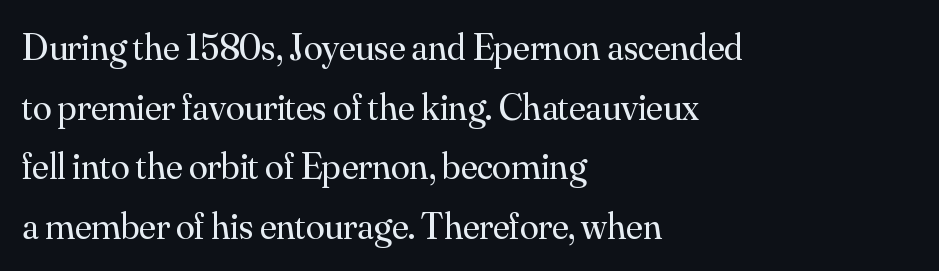
The image shows 38 px regular-weight serif type, upright; set left-aligned, normal line spacing (1.57x), normal letter spacing, not underlined; medium stroke contrast and a small x-height.
